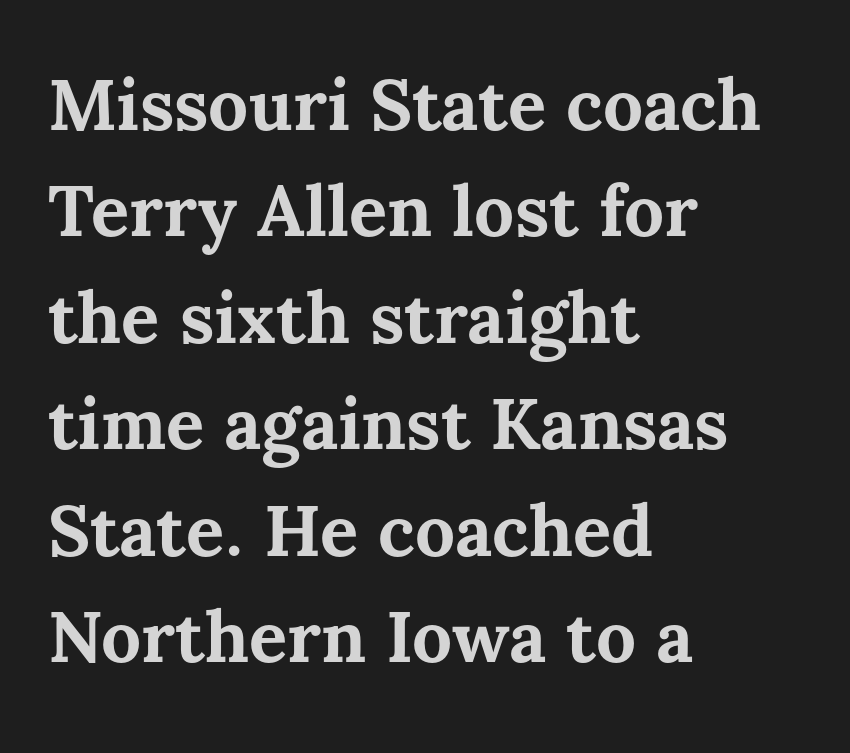
{"italic": "no", "bold": "yes", "weight": "bold", "width": "normal", "stroke_contrast": "medium", "x_height": "medium", "monospaced": "no", "underline": "no", "align": "left", "line_spacing": "normal", "line_spacing_ratio": 1.5, "letter_spacing": "normal", "letter_spacing_em": 0.0, "glyph_px": 71}
